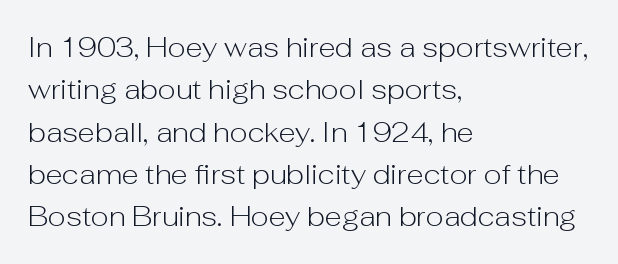
The image shows 28 px light sans-serif type, upright; set left-aligned, normal line spacing (1.51x), normal letter spacing, not underlined; low stroke contrast and a medium x-height.
